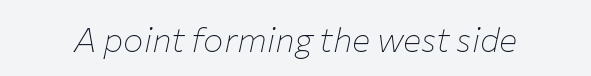
There's an unmistakable incline to the writing here. No word sits above an underline. Ink coverage per letter is moderate at most. Caption: standard tracking, unaltered. You could not count columns in this text — the font is proportionally spaced.
